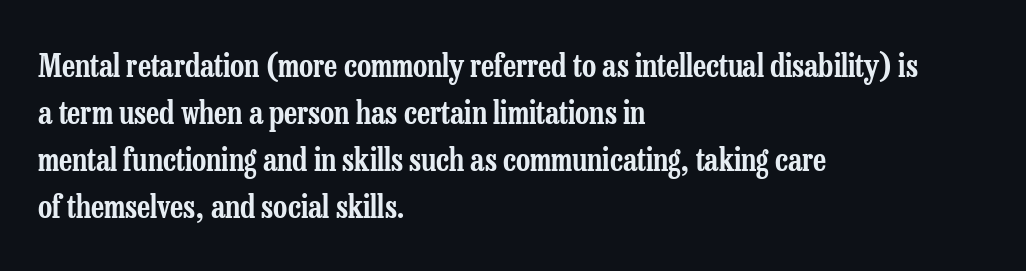
Q: Is the text italic (slanted)? A: No, it is upright.
Q: Is the typeface a serif or a sans-serif typeface? A: Serif.
Q: Is the text underlined? A: No.
Q: How is the paragraph aligned? A: Left-aligned.
Q: Is the spacing between letters normal or unusually wide? A: Normal.
Q: Is the spacing between lines tight, normal or loose? A: Normal.
Q: Width (condensed, normal, or wide)? A: Condensed.
Q: Stroke contrast? A: Low.
Q: x-height? A: Medium.
Q: Monospaced? A: No.
